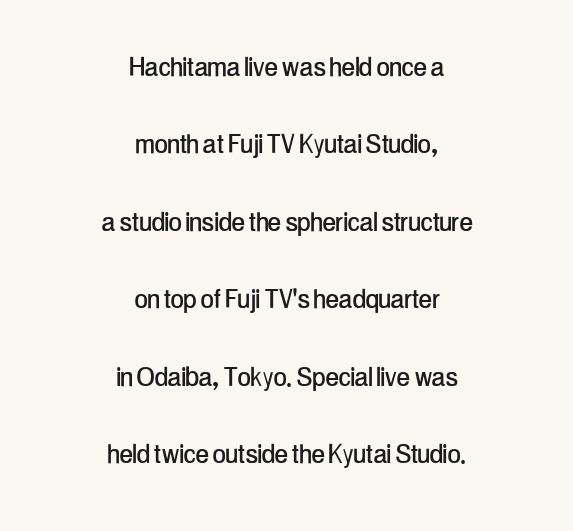
The image shows 32 px condensed sans-serif type, upright; set centered, loose line spacing (2.42x), normal letter spacing, not underlined; low stroke contrast and a medium x-height.
